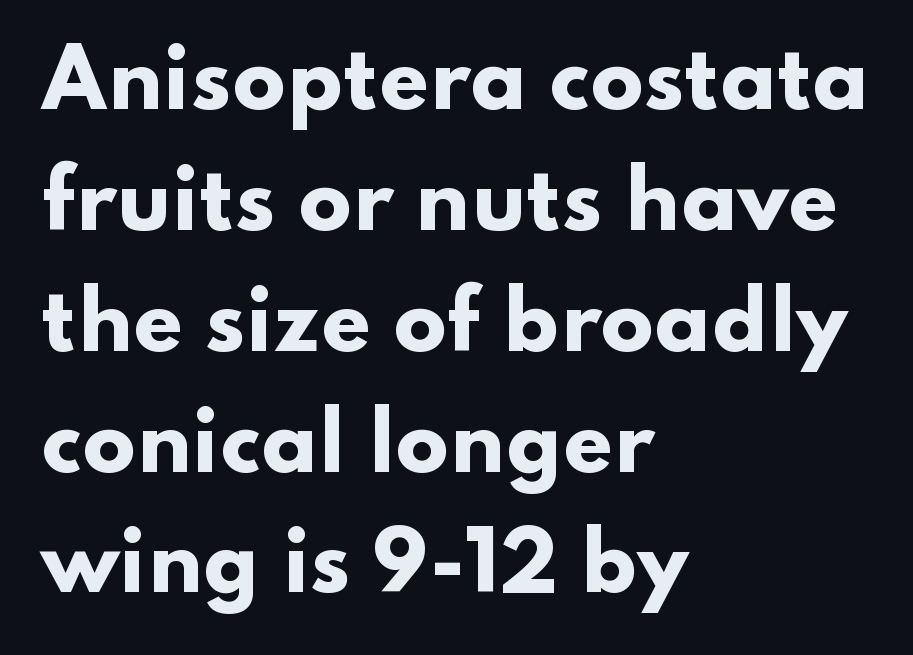
Q: Is the text bold? A: Yes.
Q: Is the text italic (slanted)? A: No, it is upright.
Q: Is the typeface a serif or a sans-serif typeface? A: Sans-serif.
Q: Is the text underlined? A: No.
Q: How is the paragraph aligned? A: Left-aligned.
Q: Is the spacing between letters normal or unusually wide? A: Normal.
Q: Is the spacing between lines tight, normal or loose? A: Normal.
Q: Width (condensed, normal, or wide)? A: Wide.
Q: Stroke contrast? A: Low.
Q: x-height? A: Small.
Q: Monospaced? A: No.
